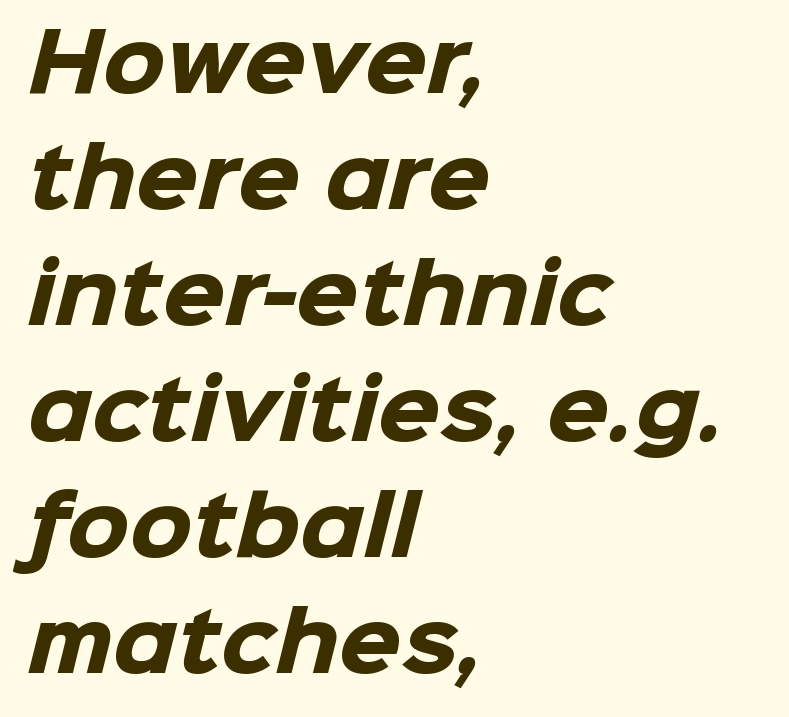
{"serif": "no", "bold": "yes", "weight": "heavy", "width": "normal", "stroke_contrast": "low", "x_height": "medium", "monospaced": "no", "underline": "no", "align": "left", "line_spacing": "normal", "line_spacing_ratio": 1.45, "letter_spacing": "normal", "letter_spacing_em": 0.0, "glyph_px": 80}
